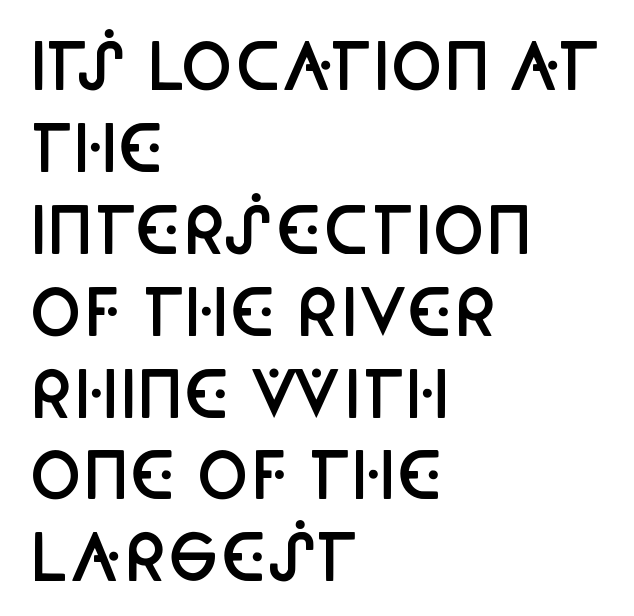
{"serif": "no", "italic": "no", "bold": "semi", "weight": "semibold", "width": "condensed", "stroke_contrast": "low", "x_height": "large", "monospaced": "no", "underline": "no", "align": "left", "line_spacing": "normal", "line_spacing_ratio": 1.3, "letter_spacing": "normal", "letter_spacing_em": 0.0, "glyph_px": 63}
